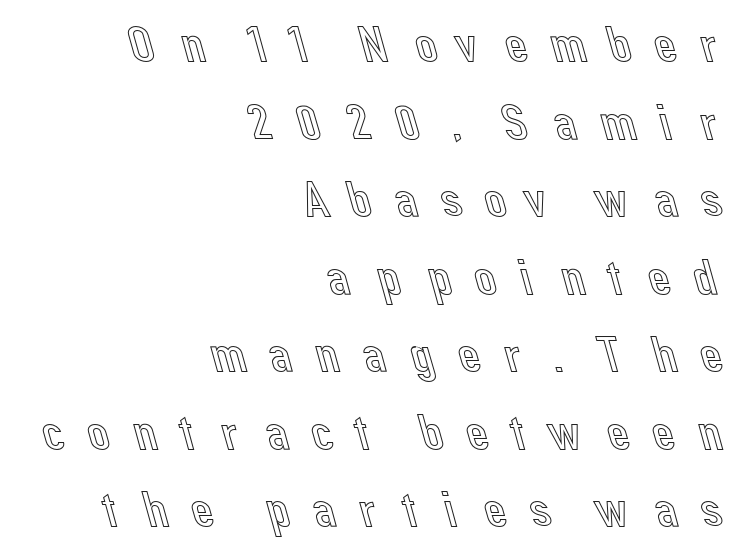
Q: Is the text italic (slanted)? A: Yes.
Q: Is the text underlined? A: No.
Q: How is the paragraph aligned? A: Right-aligned.
Q: Is the spacing between letters normal or unusually wide? A: Unusually wide.
Q: Is the spacing between lines tight, normal or loose? A: Normal.
Q: Width (condensed, normal, or wide)? A: Normal.
Q: x-height? A: Medium.
Q: Monospaced? A: No.
